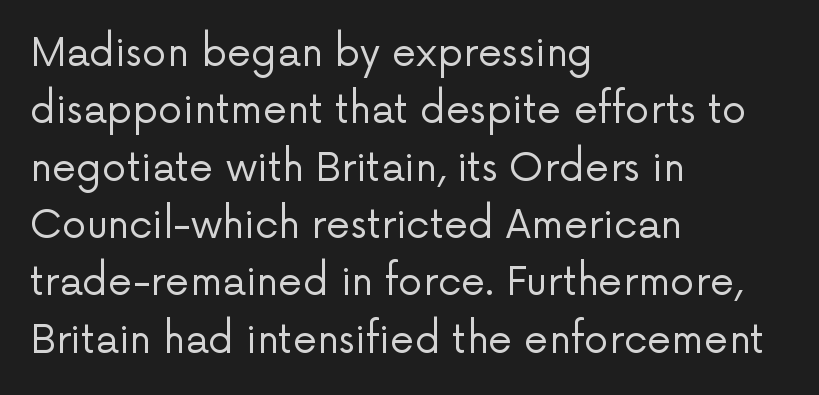
Q: Is the text bold? A: No.
Q: Is the text italic (slanted)? A: No, it is upright.
Q: Is the typeface a serif or a sans-serif typeface? A: Sans-serif.
Q: Is the text underlined? A: No.
Q: How is the paragraph aligned? A: Left-aligned.
Q: Is the spacing between letters normal or unusually wide? A: Normal.
Q: Is the spacing between lines tight, normal or loose? A: Normal.
Q: Width (condensed, normal, or wide)? A: Normal.
Q: Stroke contrast? A: Low.
Q: x-height? A: Medium.
Q: Monospaced? A: No.
